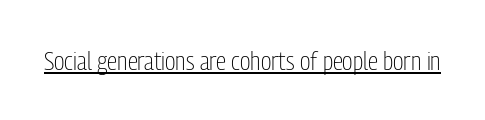
Short note: letters normally spaced. Is this a heavy cut? Hardly; it is regular or lighter. This sample uses an upright cut, with every glyph sitting square on the baseline. Is there an underline? Yes — a line sits under the letters.
